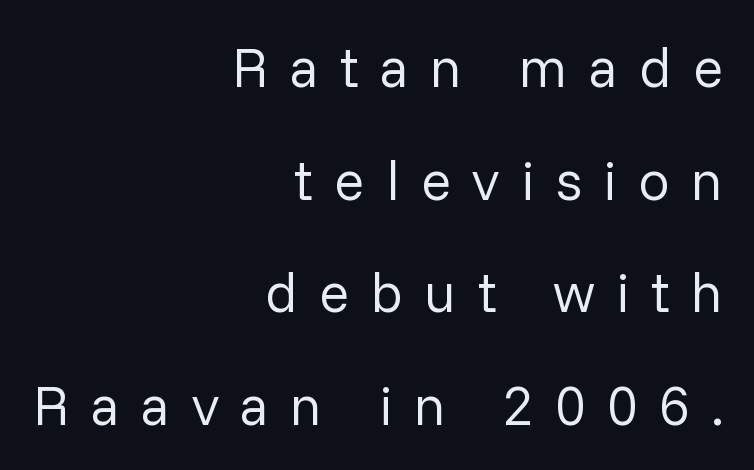
{"serif": "no", "italic": "no", "bold": "no", "weight": "regular", "width": "normal", "stroke_contrast": "low", "x_height": "medium", "monospaced": "no", "underline": "no", "align": "right", "line_spacing": "loose", "line_spacing_ratio": 2.01, "letter_spacing": "wide", "letter_spacing_em": 0.38, "glyph_px": 56}
